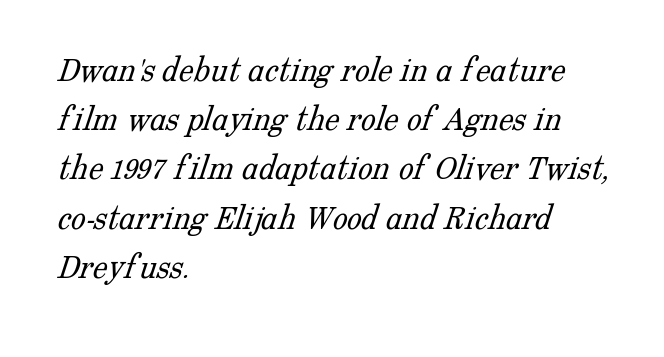
Just letters on the line, the space beneath them empty. Does the copy run flush right? No — it runs flush left. The cut favours lightness, reaching ordinary text weight at its darkest. In terms of letterform style, serifs are clearly present.
